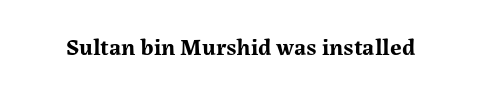
What stands out about the letter spacing? Nothing — it is the standard amount. Upright lettering throughout. Bold? Absolutely — the strokes are thick and heavy. The glyphs are unaccompanied by any horizontal stroke below them.
